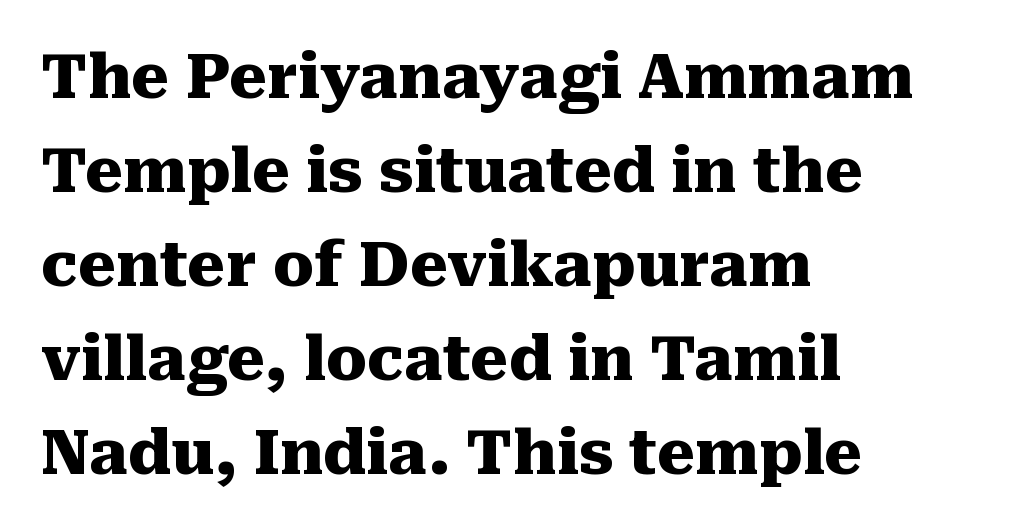
The horizontal fit of the characters is conventional and even. Weight: bold. The passage shown is typed in a proportional face where columns would drift. Does the lettering tilt? It doesn't — this is upright.
